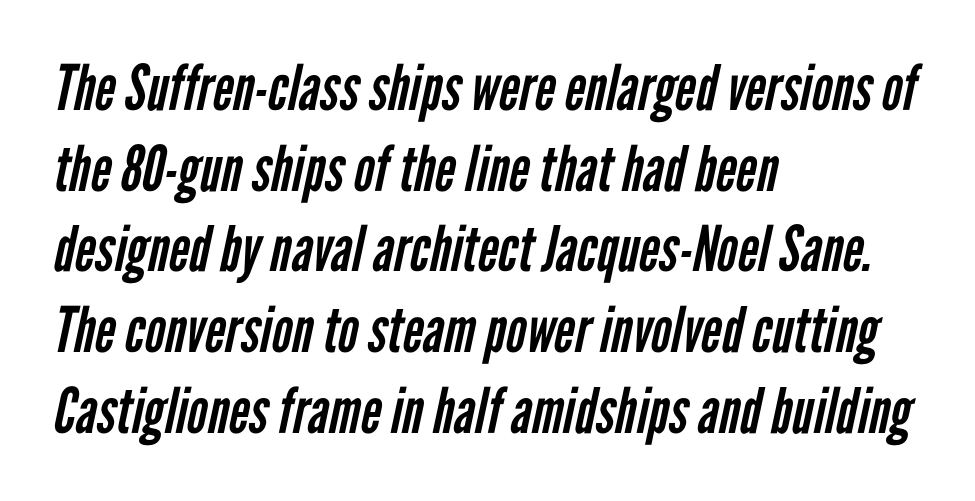
The image shows 63 px regular-weight, condensed sans-serif type; set left-aligned, normal line spacing (1.28x), normal letter spacing, not underlined; low stroke contrast and a medium x-height.
